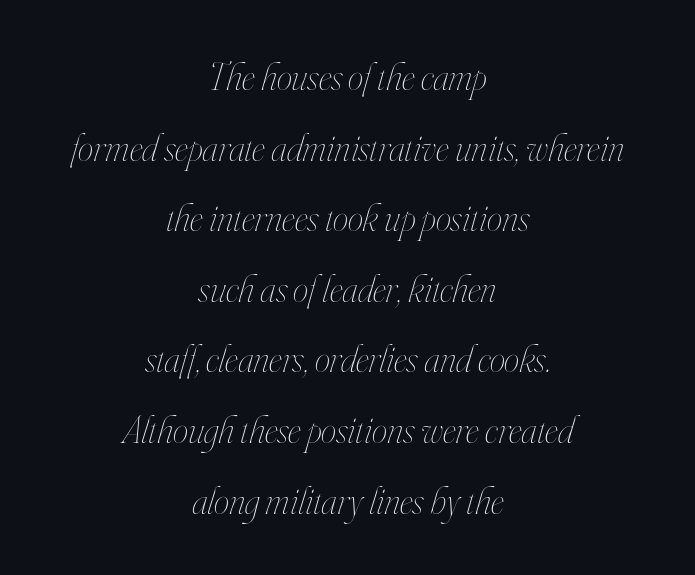
The image shows 39 px thin, condensed type, italic (leaning right); set centered, line spacing 1.81x, normal letter spacing, not underlined; high stroke contrast and a small x-height.
